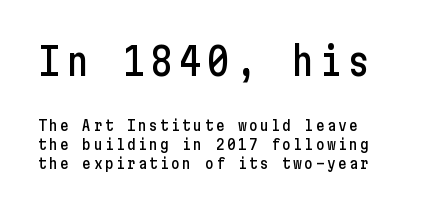
Q: Is the text italic (slanted)? A: No, it is upright.
Q: Is the typeface a serif or a sans-serif typeface? A: Sans-serif.
Q: Is the text underlined? A: No.
Q: How is the paragraph aligned? A: Left-aligned.
Q: Is the spacing between lines tight, normal or loose? A: Normal.
Q: Which block of text is set in a larger size, the first (top) or the second (bottom)? A: The first (top) one.
Q: Width (condensed, normal, or wide)? A: Condensed.
Q: Stroke contrast? A: Low.
Q: x-height? A: Medium.
